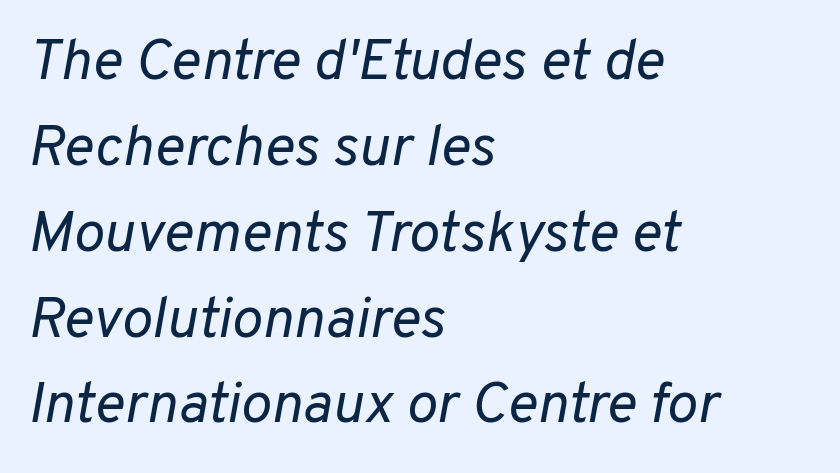
The image shows 58 px regular-weight type, italic (leaning right); set left-aligned, normal line spacing (1.48x), normal letter spacing, not underlined; low stroke contrast and a medium x-height.
